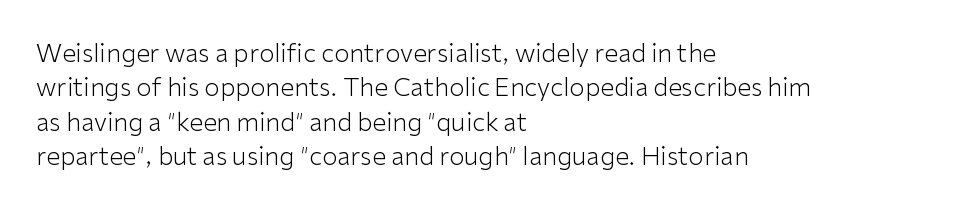
{"italic": "no", "bold": "no", "underline": "no", "align": "left", "line_spacing": "normal", "line_spacing_ratio": 1.38, "letter_spacing": "normal", "letter_spacing_em": 0.0, "glyph_px": 25}
